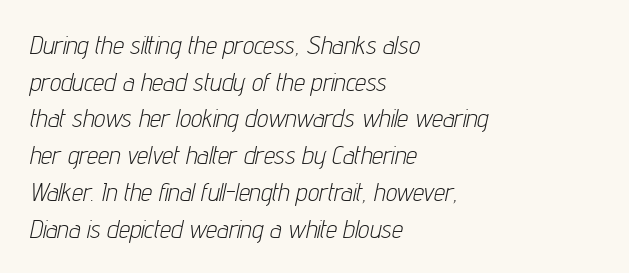
Q: Is the text bold? A: No.
Q: Is the text italic (slanted)? A: Yes, it leans right by about 12 degrees.
Q: Is the text underlined? A: No.
Q: How is the paragraph aligned? A: Left-aligned.
Q: Is the spacing between letters normal or unusually wide? A: Normal.
Q: Is the spacing between lines tight, normal or loose? A: Normal.
